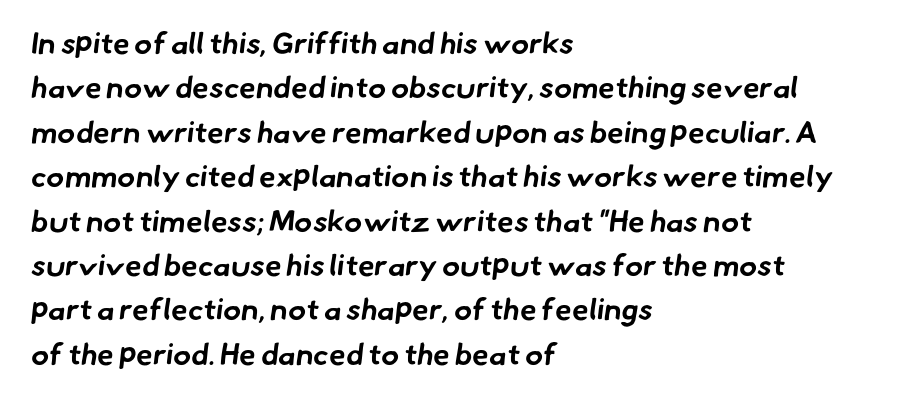
{"serif": "no", "bold": "yes", "weight": "bold", "width": "normal", "stroke_contrast": "low", "x_height": "small", "monospaced": "no", "underline": "no", "align": "left", "line_spacing": "normal", "line_spacing_ratio": 1.48, "letter_spacing": "normal", "letter_spacing_em": 0.0, "glyph_px": 30}
